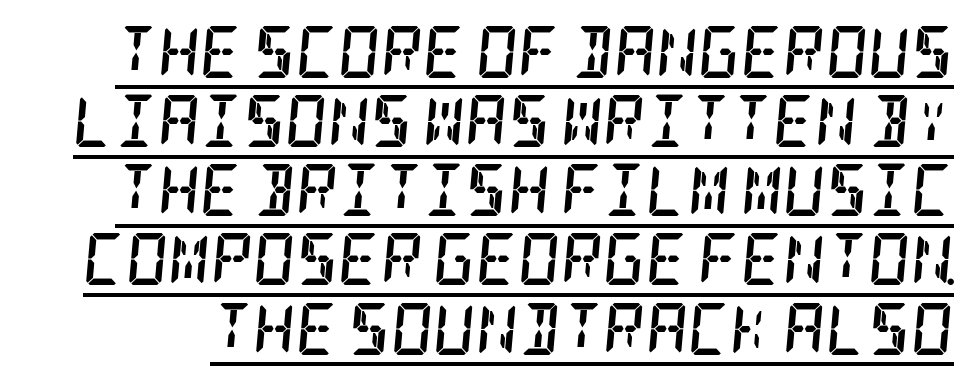
Words appear dense and cohesive because spacing is normal. What weight is shown? A full bold with thick strokes. Evenly set lines give the paragraph a standard silhouette. In terms of posture, this sample is oblique.
